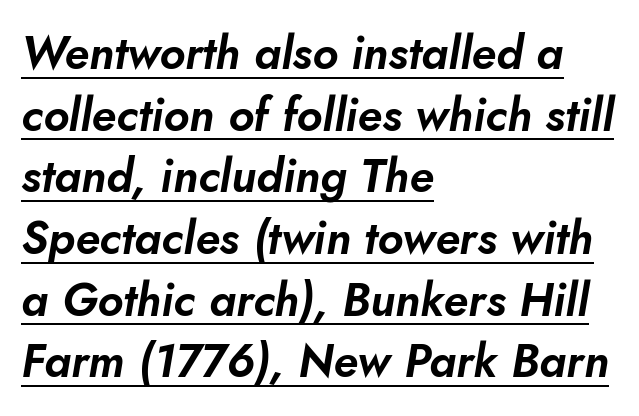
{"italic": "yes", "lean": "right", "slant_degrees": 10, "width": "normal", "stroke_contrast": "low", "x_height": "small", "monospaced": "no", "underline": "yes", "align": "left", "line_spacing": "normal", "line_spacing_ratio": 1.34, "letter_spacing": "normal", "letter_spacing_em": 0.0, "glyph_px": 46}
